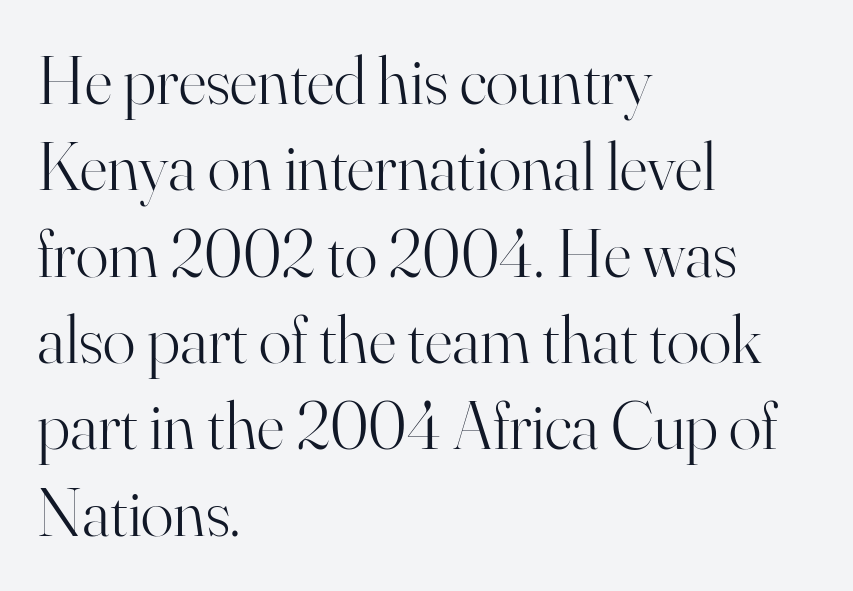
{"serif": "yes", "italic": "no", "bold": "no", "weight": "light", "width": "normal", "stroke_contrast": "high", "x_height": "small", "monospaced": "no", "underline": "no", "align": "left", "line_spacing": "normal", "line_spacing_ratio": 1.27, "letter_spacing": "normal", "letter_spacing_em": 0.0, "glyph_px": 68}
